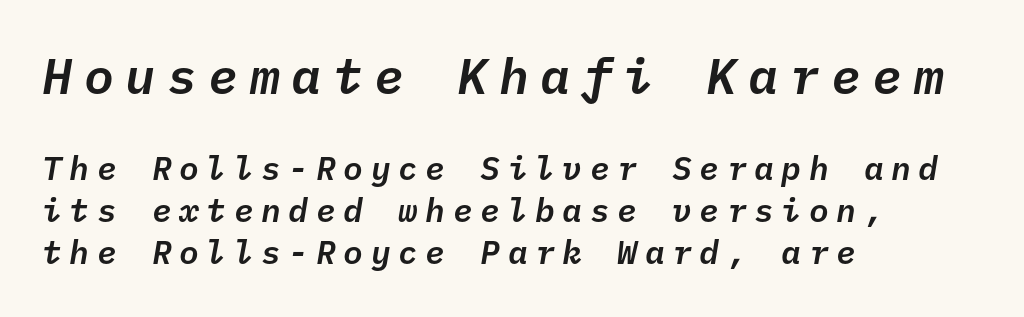
{"italic": "yes", "lean": "right", "slant_degrees": 10, "width": "normal", "stroke_contrast": "low", "x_height": "medium", "monospaced": "yes", "underline": "no", "align": "left", "line_spacing": "normal", "line_spacing_ratio": 1.28, "letter_spacing": "wide", "letter_spacing_em": 0.23, "larger_block": "first", "size_ratio": 1.52, "glyph_px": 50}
